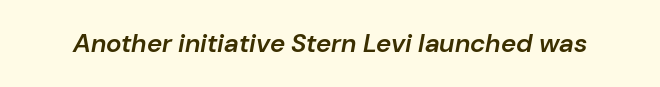
The image shows 26 px text type, italic (leaning right); set normal letter spacing, not underlined.
